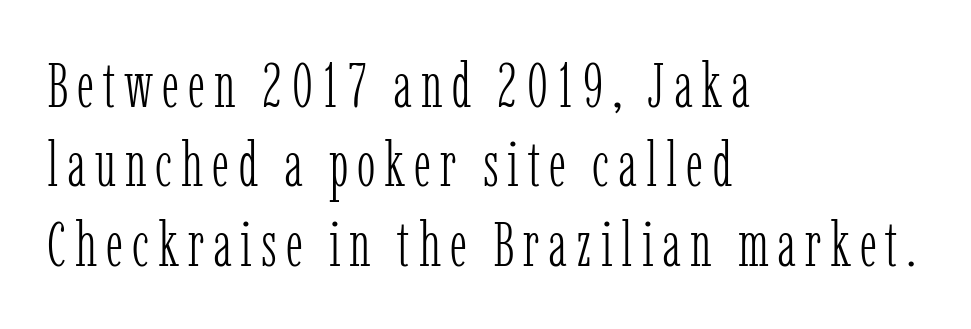
Q: Is the text bold? A: No.
Q: Is the text italic (slanted)? A: No, it is upright.
Q: Is the typeface a serif or a sans-serif typeface? A: Serif.
Q: Is the text underlined? A: No.
Q: How is the paragraph aligned? A: Left-aligned.
Q: Is the spacing between lines tight, normal or loose? A: Normal.
Q: Width (condensed, normal, or wide)? A: Condensed.
Q: Stroke contrast? A: Low.
Q: x-height? A: Medium.
Q: Monospaced? A: No.
